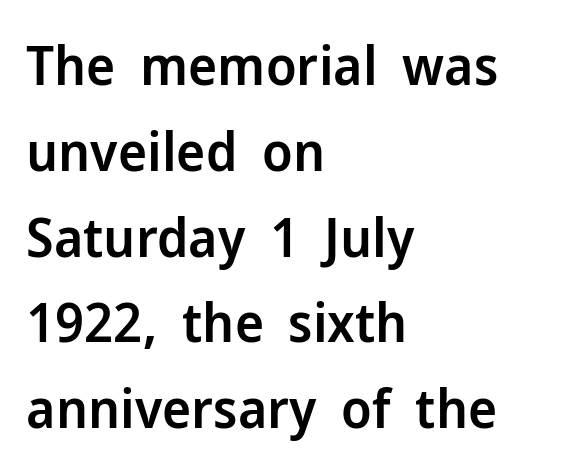
{"serif": "no", "italic": "no", "bold": "semi", "weight": "semibold", "width": "normal", "stroke_contrast": "low", "x_height": "medium", "monospaced": "no", "underline": "no", "align": "left", "line_spacing": "normal", "line_spacing_ratio": 1.56, "letter_spacing": "normal", "letter_spacing_em": 0.0, "glyph_px": 55}
